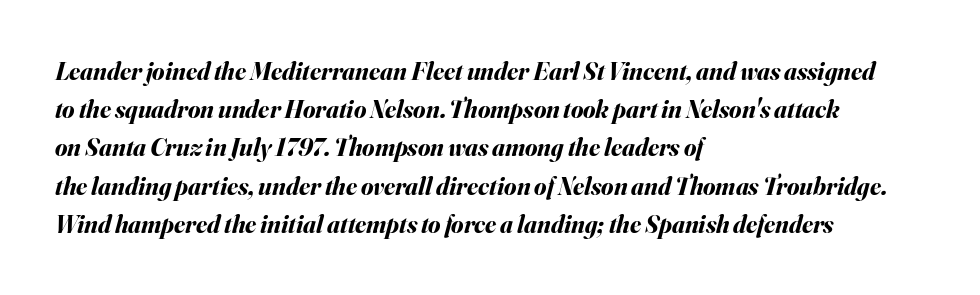
Q: Is the text bold? A: Yes.
Q: Is the text italic (slanted)? A: Yes, it leans right by about 16 degrees.
Q: Is the text underlined? A: No.
Q: How is the paragraph aligned? A: Left-aligned.
Q: Is the spacing between letters normal or unusually wide? A: Normal.
Q: Is the spacing between lines tight, normal or loose? A: Normal.
